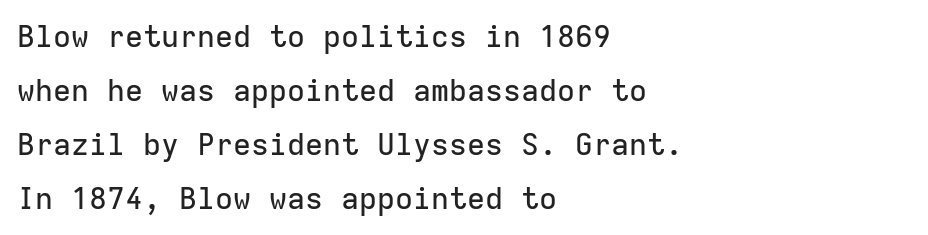
{"serif": "no", "italic": "no", "width": "normal", "stroke_contrast": "low", "x_height": "medium", "monospaced": "yes", "underline": "no", "align": "left", "line_spacing_ratio": 1.8, "letter_spacing": "normal", "letter_spacing_em": 0.0, "glyph_px": 30}
